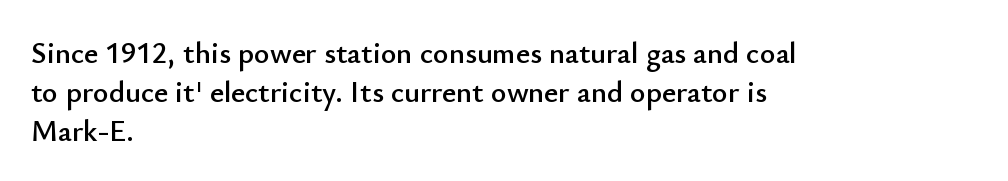
The image shows 30 px sans-serif type, upright; set left-aligned, normal line spacing (1.3x), normal letter spacing, not underlined; low stroke contrast and a small x-height.
